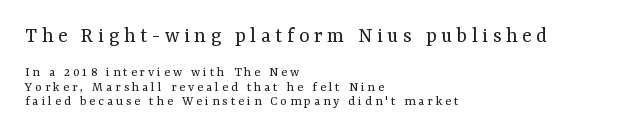
The image shows 22 px text type, upright; set left-aligned, tight line spacing (1.03x), unusually wide letter spacing (+0.21 em), not underlined; the first (top) block is 1.57x larger.
